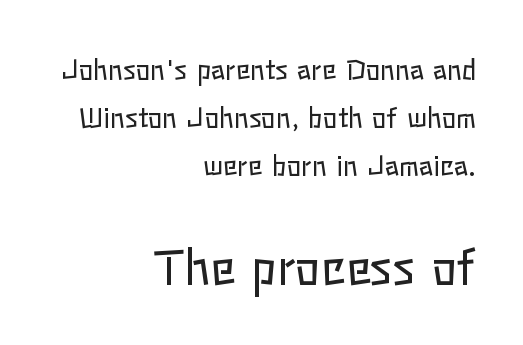
{"italic": "no", "bold": "no", "weight": "regular", "width": "normal", "stroke_contrast": "low", "x_height": "medium", "monospaced": "no", "underline": "no", "align": "right", "line_spacing_ratio": 1.78, "letter_spacing": "normal", "letter_spacing_em": 0.0, "larger_block": "second", "size_ratio": 1.74, "glyph_px": 47}
